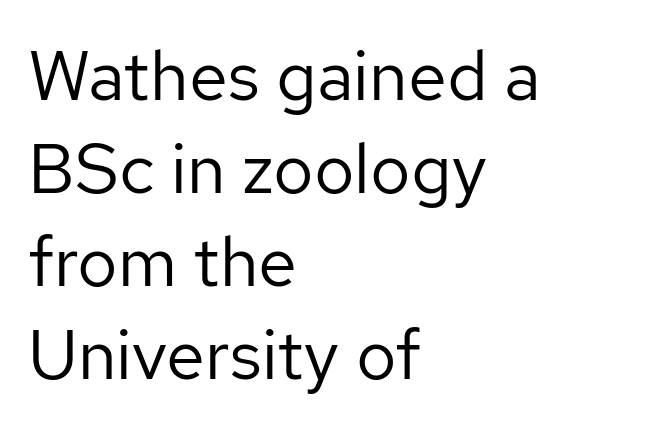
Q: Is the text bold? A: No.
Q: Is the text italic (slanted)? A: No, it is upright.
Q: Is the typeface a serif or a sans-serif typeface? A: Sans-serif.
Q: Is the text underlined? A: No.
Q: How is the paragraph aligned? A: Left-aligned.
Q: Is the spacing between letters normal or unusually wide? A: Normal.
Q: Is the spacing between lines tight, normal or loose? A: Normal.
Q: Width (condensed, normal, or wide)? A: Normal.
Q: Stroke contrast? A: Low.
Q: x-height? A: Medium.
Q: Monospaced? A: No.
